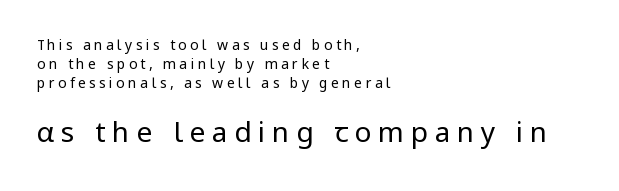
{"serif": "no", "italic": "no", "bold": "no", "weight": "regular", "width": "normal", "stroke_contrast": "low", "x_height": "medium", "monospaced": "no", "underline": "no", "align": "left", "line_spacing": "normal", "line_spacing_ratio": 1.34, "letter_spacing": "wide", "letter_spacing_em": 0.24, "larger_block": "second", "size_ratio": 2.0, "glyph_px": 28}
